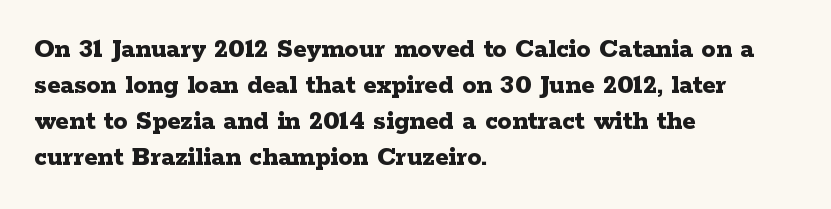
{"serif": "yes", "italic": "no", "bold": "yes", "weight": "bold", "width": "wide", "stroke_contrast": "low", "x_height": "medium", "monospaced": "no", "underline": "no", "align": "left", "line_spacing": "normal", "line_spacing_ratio": 1.29, "letter_spacing": "normal", "letter_spacing_em": 0.0, "glyph_px": 28}
